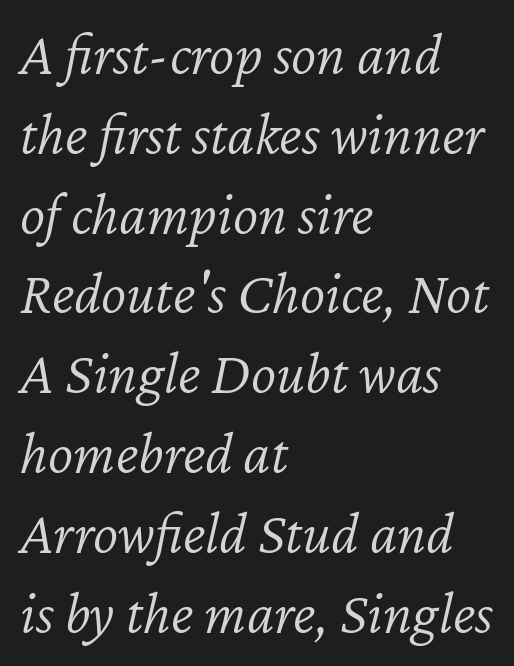
Underline: absent. Weight: not bold — regular or lighter. No extra tracking has been applied to these lines. This sample is left-justified, so line endings fall wherever the words run out. The face used here has a pronounced slope to its letters. A typesetter would call this leading conventional body-copy spacing.
